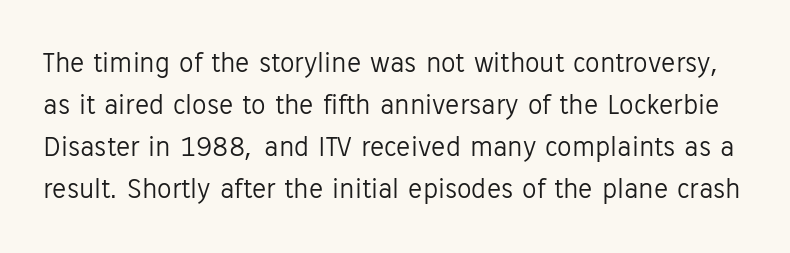
Q: Is the text bold? A: No.
Q: Is the text italic (slanted)? A: No, it is upright.
Q: Is the typeface a serif or a sans-serif typeface? A: Sans-serif.
Q: Is the text underlined? A: No.
Q: Is the spacing between letters normal or unusually wide? A: Normal.
Q: Is the spacing between lines tight, normal or loose? A: Normal.
Q: Width (condensed, normal, or wide)? A: Normal.
Q: Stroke contrast? A: Low.
Q: x-height? A: Medium.
Q: Monospaced? A: No.
